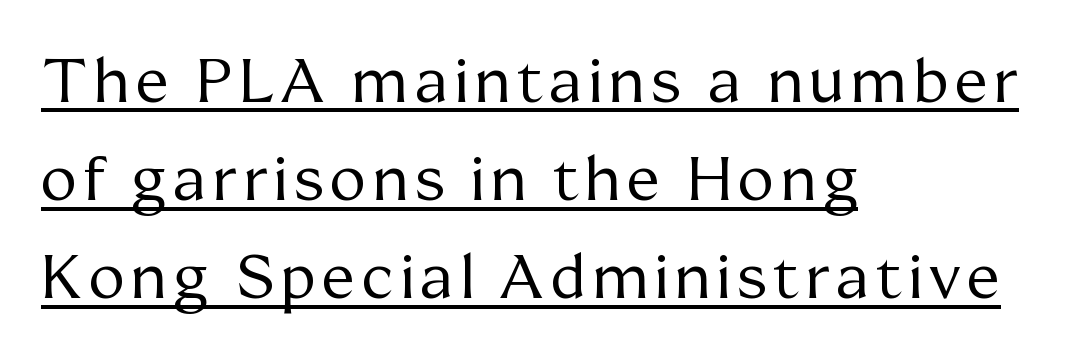
Weight: not bold — regular or lighter. Each letter keeps its own natural width here, so spacing adapts to shape. Notice how the stems are strictly vertical — no italics here. Line spacing here is normal.
